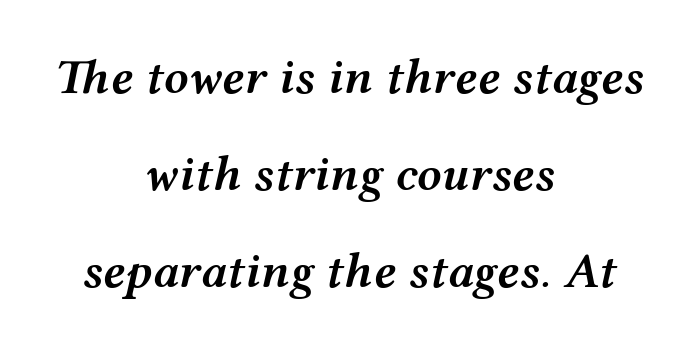
{"italic": "yes", "lean": "right", "slant_degrees": 12, "bold": "semi", "weight": "semibold", "width": "wide", "stroke_contrast": "medium", "x_height": "medium", "monospaced": "no", "underline": "no", "align": "center", "line_spacing": "loose", "line_spacing_ratio": 1.98, "letter_spacing": "normal", "letter_spacing_em": 0.0, "glyph_px": 49}
